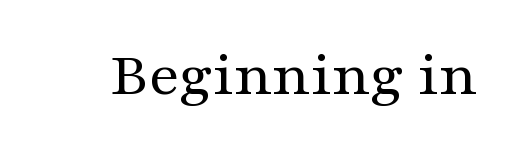
Weight: in the light-to-regular range. Caption: standard tracking, unaltered. Font category for this specimen: serif. Here the designer chose a conventional face with non-uniform glyph widths. Lines of text with bare space underneath.
